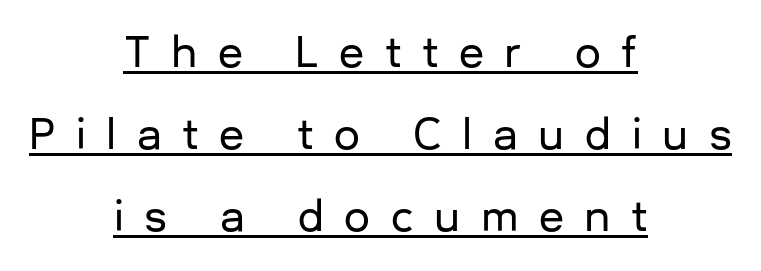
{"serif": "no", "italic": "no", "width": "normal", "stroke_contrast": "low", "x_height": "medium", "monospaced": "no", "underline": "yes", "align": "center", "line_spacing": "loose", "line_spacing_ratio": 2.0, "letter_spacing": "wide", "letter_spacing_em": 0.5, "glyph_px": 41}
